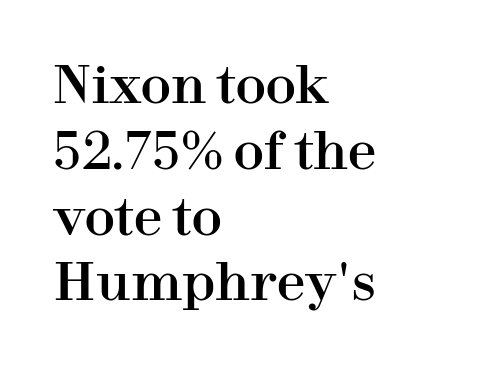
The image shows 51 px serif type, upright; set left-aligned, normal line spacing (1.29x), normal letter spacing, not underlined; high stroke contrast and a medium x-height.
